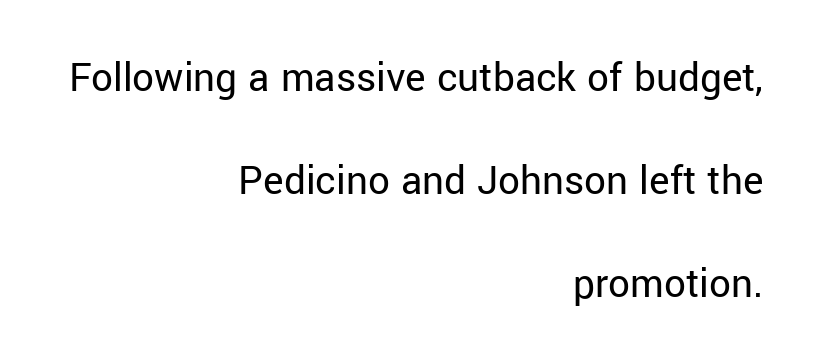
The image shows 43 px regular-weight sans-serif type, upright; set right-aligned, loose line spacing (2.39x), normal letter spacing, not underlined; low stroke contrast and a medium x-height.
